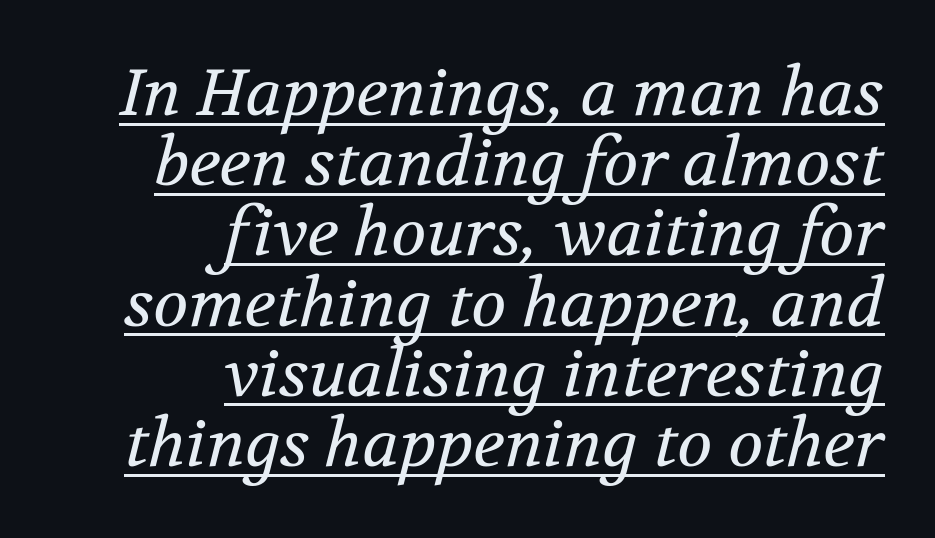
Q: Is the text bold? A: No.
Q: Is the text italic (slanted)? A: Yes, it leans right by about 12 degrees.
Q: Is the typeface a serif or a sans-serif typeface? A: Serif.
Q: Is the text underlined? A: Yes.
Q: How is the paragraph aligned? A: Right-aligned.
Q: Is the spacing between letters normal or unusually wide? A: Normal.
Q: Is the spacing between lines tight, normal or loose? A: Tight.
Q: Width (condensed, normal, or wide)? A: Normal.
Q: Stroke contrast? A: Medium.
Q: x-height? A: Medium.
Q: Monospaced? A: No.
